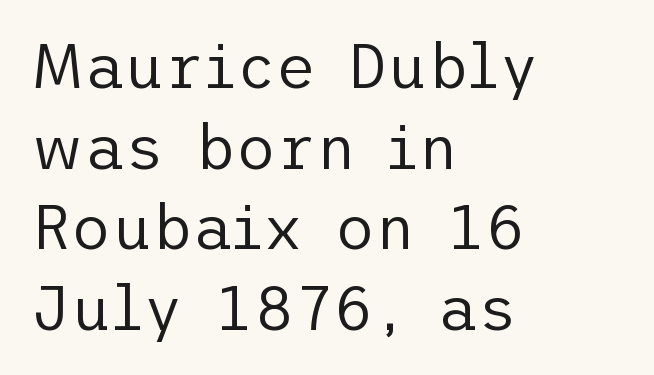
Q: Is the text bold? A: No.
Q: Is the text italic (slanted)? A: No, it is upright.
Q: Is the typeface a serif or a sans-serif typeface? A: Sans-serif.
Q: Is the text underlined? A: No.
Q: How is the paragraph aligned? A: Left-aligned.
Q: Is the spacing between letters normal or unusually wide? A: Normal.
Q: Is the spacing between lines tight, normal or loose? A: Normal.
Q: Width (condensed, normal, or wide)? A: Normal.
Q: Stroke contrast? A: Low.
Q: x-height? A: Medium.
